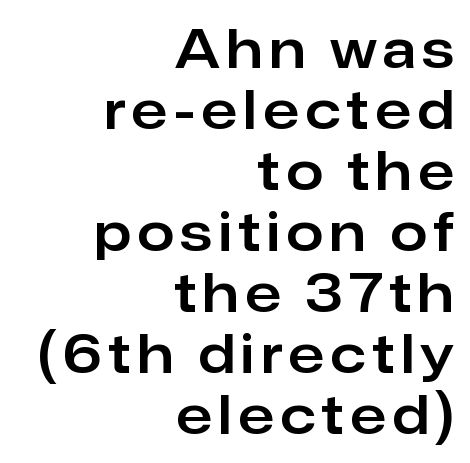
Q: Is the text italic (slanted)? A: No, it is upright.
Q: Is the typeface a serif or a sans-serif typeface? A: Sans-serif.
Q: Is the text underlined? A: No.
Q: How is the paragraph aligned? A: Right-aligned.
Q: Is the spacing between lines tight, normal or loose? A: Tight.
Q: Width (condensed, normal, or wide)? A: Normal.
Q: Stroke contrast? A: Low.
Q: x-height? A: Medium.
Q: Monospaced? A: No.
